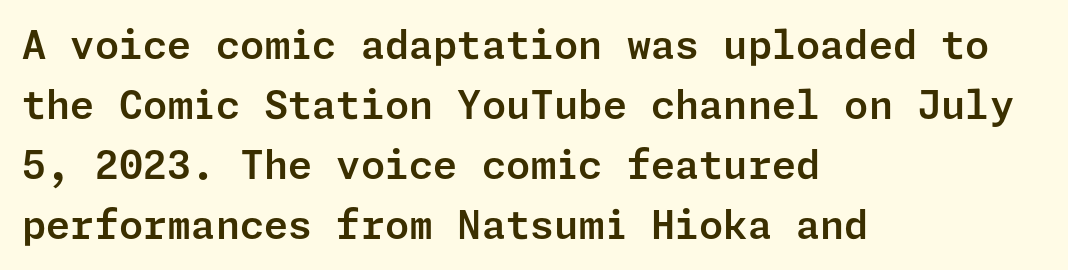
Does the type have serifs? No, each stem ends abruptly. Does the lettering tilt? It doesn't — this is upright. Nothing unusual about the tracking: characters are spaced as the font intends. Notice how the passage keeps a crisp vertical edge on the left only. These lines sit exactly where default settings would place them. Check under the words: just untouched page.
